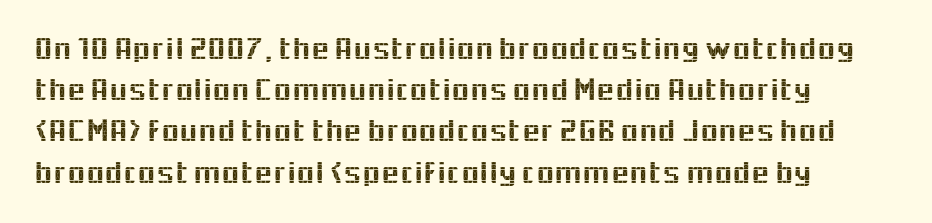
The image shows 33 px sans-serif type, upright; set normal line spacing (1.25x), normal letter spacing, not underlined; a medium x-height.
